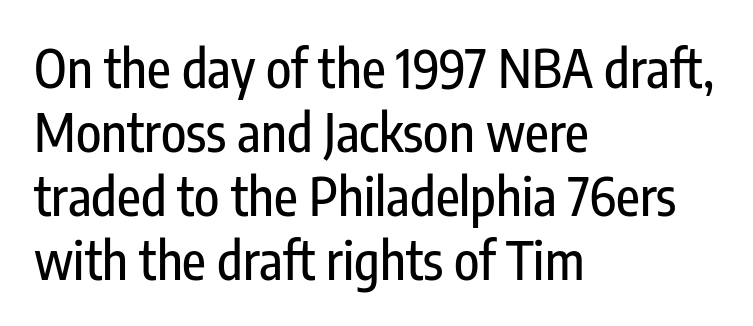
Q: Is the text italic (slanted)? A: No, it is upright.
Q: Is the typeface a serif or a sans-serif typeface? A: Sans-serif.
Q: Is the text underlined? A: No.
Q: How is the paragraph aligned? A: Left-aligned.
Q: Is the spacing between letters normal or unusually wide? A: Normal.
Q: Width (condensed, normal, or wide)? A: Condensed.
Q: Stroke contrast? A: Low.
Q: x-height? A: Medium.
Q: Monospaced? A: No.
